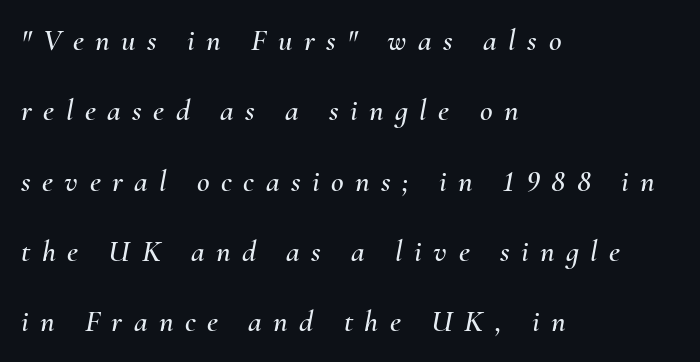
The image shows 31 px text type, italic (leaning right); set left-aligned, loose line spacing (2.27x), unusually wide letter spacing (+0.37 em), not underlined; medium stroke contrast and a small x-height.
